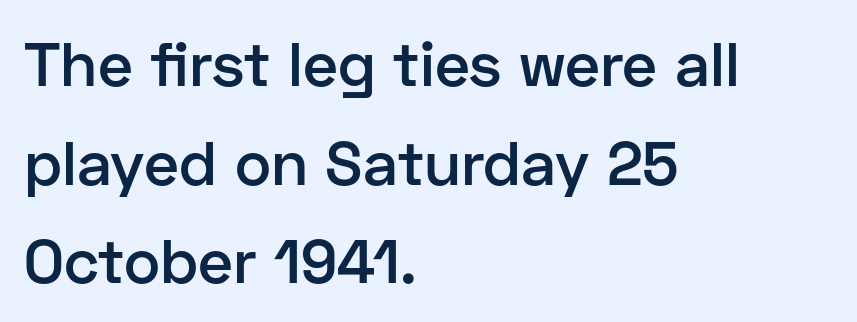
What stands out about the letter spacing? Nothing — it is the standard amount. Rule under the text: the space is simply empty. A somewhat darkened texture: the type is semibold rather than bold. Note the varied advance widths — an 'i' is clearly narrower than an 'm'. The passage shown stacks its lines at a standard gap.
